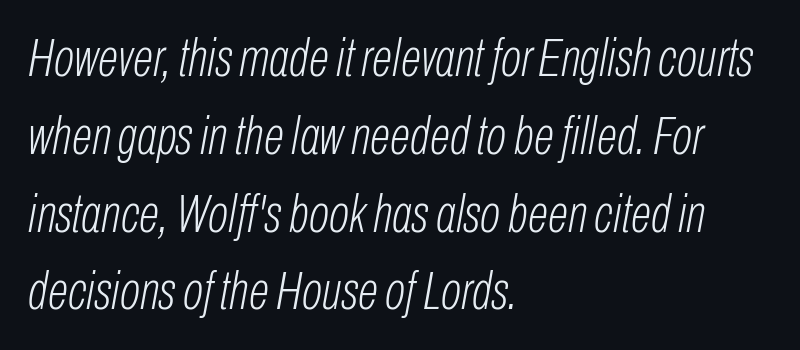
The image shows 54 px light, condensed type, italic (leaning right); set left-aligned, normal line spacing (1.44x), normal letter spacing, not underlined; low stroke contrast and a medium x-height.
